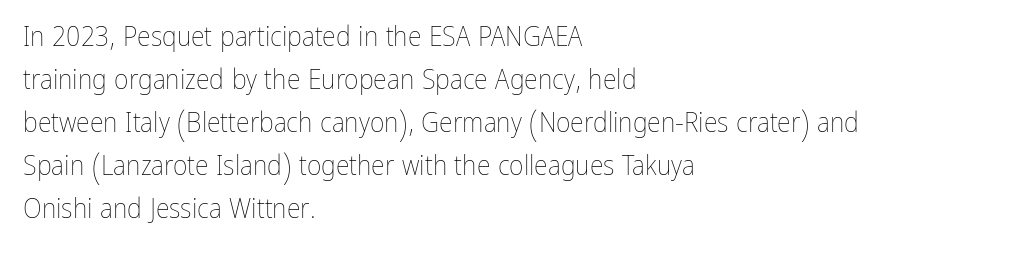
Q: Is the text bold? A: No.
Q: Is the text italic (slanted)? A: No, it is upright.
Q: Is the text underlined? A: No.
Q: How is the paragraph aligned? A: Left-aligned.
Q: Is the spacing between letters normal or unusually wide? A: Normal.
Q: Is the spacing between lines tight, normal or loose? A: Normal.
Q: Width (condensed, normal, or wide)? A: Condensed.
Q: Stroke contrast? A: Low.
Q: x-height? A: Medium.
Q: Monospaced? A: No.
